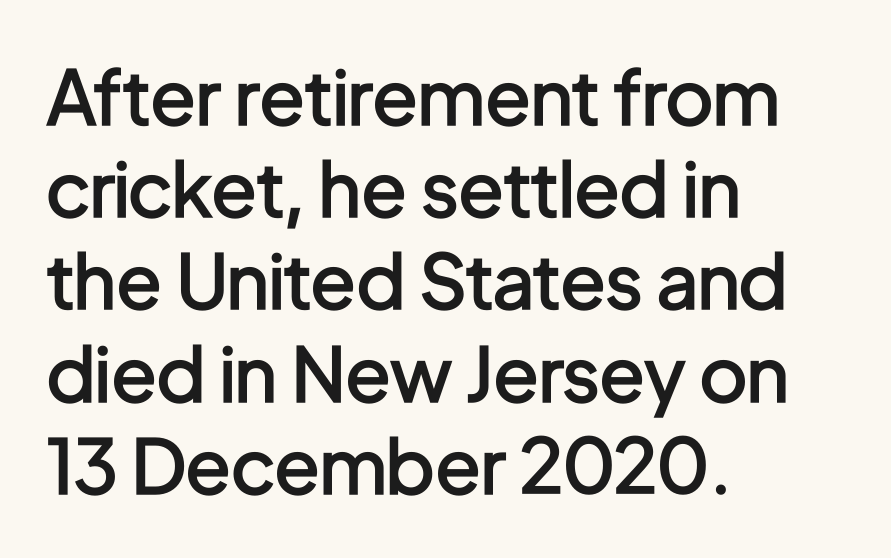
Q: Is the text bold? A: Semi-bold.
Q: Is the text italic (slanted)? A: No, it is upright.
Q: Is the typeface a serif or a sans-serif typeface? A: Sans-serif.
Q: Is the text underlined? A: No.
Q: How is the paragraph aligned? A: Left-aligned.
Q: Is the spacing between letters normal or unusually wide? A: Normal.
Q: Width (condensed, normal, or wide)? A: Condensed.
Q: Stroke contrast? A: Low.
Q: x-height? A: Medium.
Q: Monospaced? A: No.
